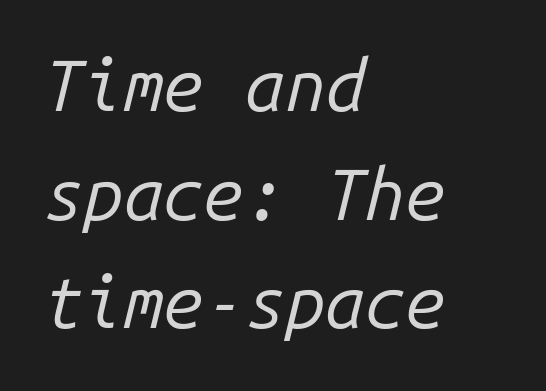
The passage shown leans; its letterforms are oblique. Every character here occupies the same horizontal width, giving the sample a typewriter-like rhythm. No extra ink here — the face is not bold. The vertical gap from one line to the next is medium.
